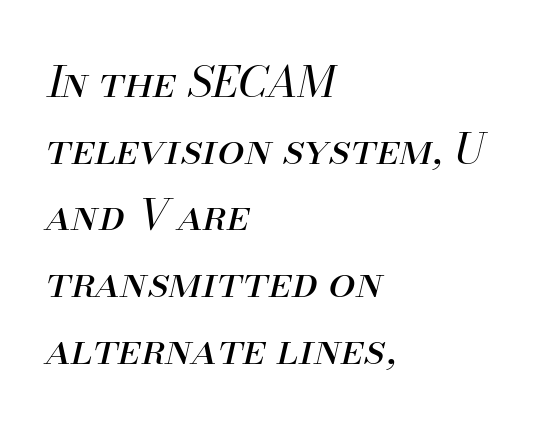
{"italic": "yes", "lean": "right", "slant_degrees": 13, "bold": "no", "weight": "regular", "width": "normal", "stroke_contrast": "medium", "x_height": "small", "monospaced": "no", "underline": "no", "align": "left", "line_spacing": "normal", "line_spacing_ratio": 1.55, "letter_spacing": "normal", "letter_spacing_em": 0.0, "glyph_px": 43}
